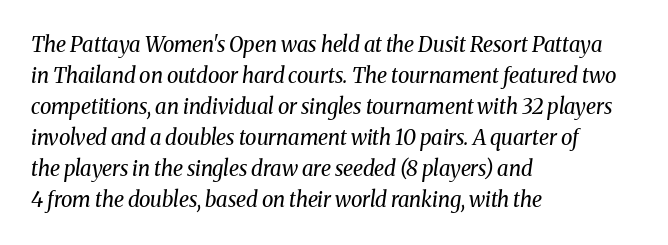
Q: Is the text bold? A: No.
Q: Is the text italic (slanted)? A: Yes, it leans right by about 8 degrees.
Q: Is the text underlined? A: No.
Q: How is the paragraph aligned? A: Left-aligned.
Q: Is the spacing between letters normal or unusually wide? A: Normal.
Q: Is the spacing between lines tight, normal or loose? A: Normal.
